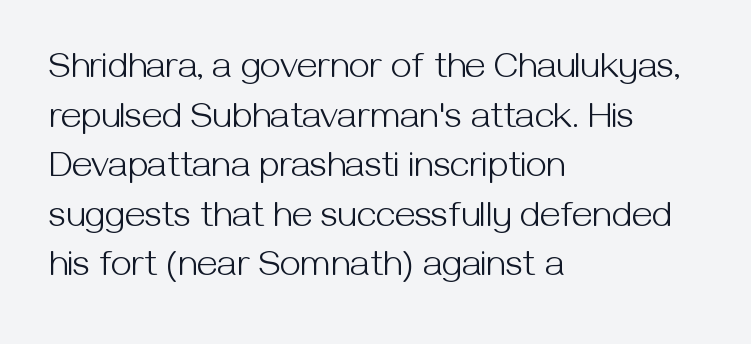
Every row of glyphs begins at an identical x-position on the left. No extra tracking has been applied to these lines. Normally led — the rows are evenly, conventionally spaced. The letters advance in unequal steps, a hallmark of proportional type.
